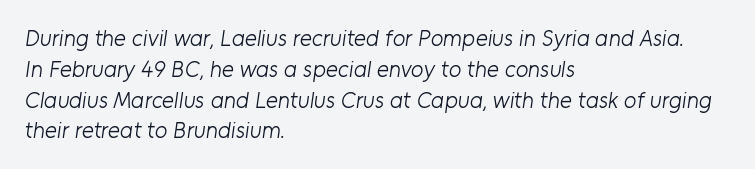
These glyphs show unthickened strokes, regular width or finer. If you measured baseline to baseline, you'd find a middling distance. Glance below the letters and you will spot only blank space. Line starts are locked; line ends wander. Honestly, the letter spacing is just normal — you wouldn't notice it.
